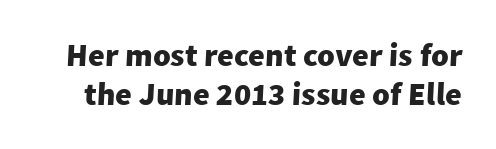
Q: Is the text bold? A: Yes.
Q: Is the typeface a serif or a sans-serif typeface? A: Sans-serif.
Q: Is the text underlined? A: No.
Q: Is the spacing between letters normal or unusually wide? A: Normal.
Q: Width (condensed, normal, or wide)? A: Normal.
Q: Stroke contrast? A: Low.
Q: x-height? A: Medium.
Q: Monospaced? A: No.
